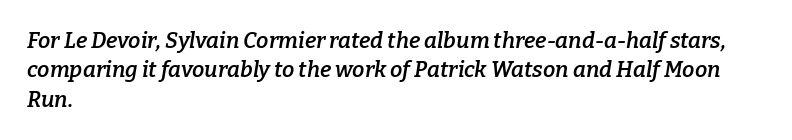
Q: Is the text bold? A: Semi-bold.
Q: Is the text italic (slanted)? A: Yes, it leans right by about 9 degrees.
Q: Is the text underlined? A: No.
Q: How is the paragraph aligned? A: Left-aligned.
Q: Is the spacing between letters normal or unusually wide? A: Normal.
Q: Is the spacing between lines tight, normal or loose? A: Normal.
